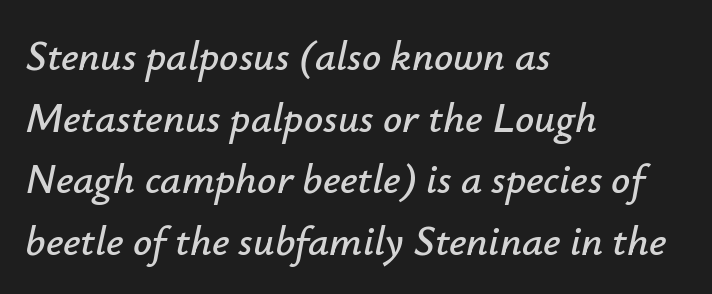
The image shows 42 px text type, italic (leaning right); set left-aligned, normal line spacing (1.47x), normal letter spacing, not underlined; low stroke contrast and a small x-height.
